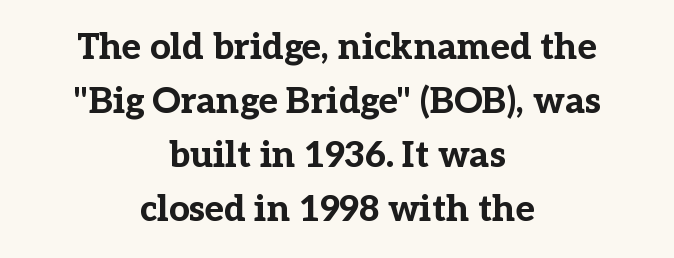
Q: Is the text bold? A: Yes.
Q: Is the text italic (slanted)? A: No, it is upright.
Q: Is the typeface a serif or a sans-serif typeface? A: Serif.
Q: Is the text underlined? A: No.
Q: How is the paragraph aligned? A: Centered.
Q: Is the spacing between letters normal or unusually wide? A: Normal.
Q: Is the spacing between lines tight, normal or loose? A: Normal.
Q: Width (condensed, normal, or wide)? A: Normal.
Q: Stroke contrast? A: Low.
Q: x-height? A: Medium.
Q: Monospaced? A: No.
